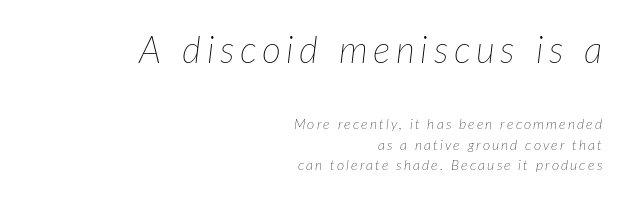
{"italic": "yes", "lean": "right", "slant_degrees": 7, "bold": "no", "weight": "thin", "width": "normal", "stroke_contrast": "low", "x_height": "medium", "monospaced": "no", "underline": "no", "align": "right", "line_spacing": "normal", "line_spacing_ratio": 1.47, "larger_block": "first", "size_ratio": 2.64, "glyph_px": 37}
